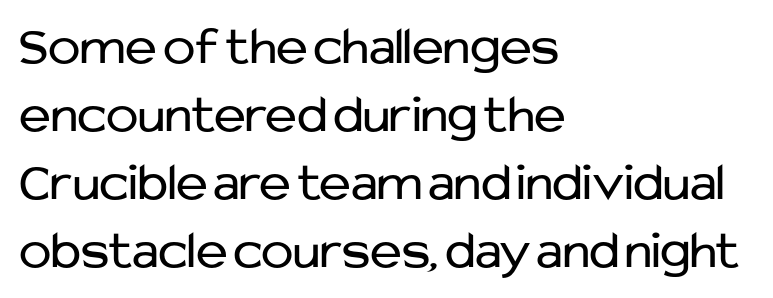
The image shows 54 px regular-weight sans-serif type, upright; set left-aligned, normal line spacing (1.26x), normal letter spacing, not underlined; low stroke contrast and a medium x-height.
